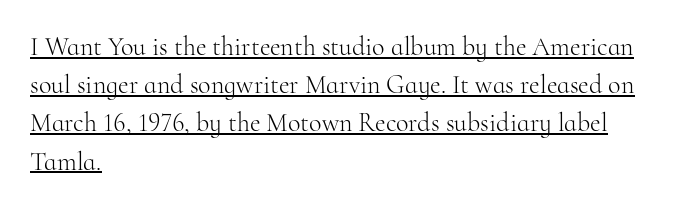
The lettering is marked with a stroke running underneath it. Designer's note — italics off, roman on. Look at the tracking — it's just the regular setting, nothing added. Is this a heavy cut? Hardly; it is regular or lighter.
